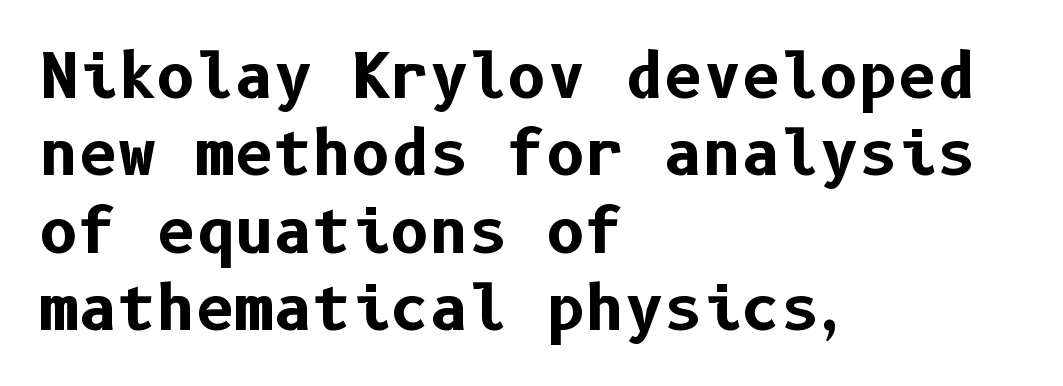
Check under the words: just untouched page. The font family rendered here belongs to the sans-serif group. Which margin do the lines hug? The left one — the right edge is uneven. Style check: upright. Standard letterfit; no display-style spreading of the glyphs. How would I describe the line gaps? Plain and ordinary.
